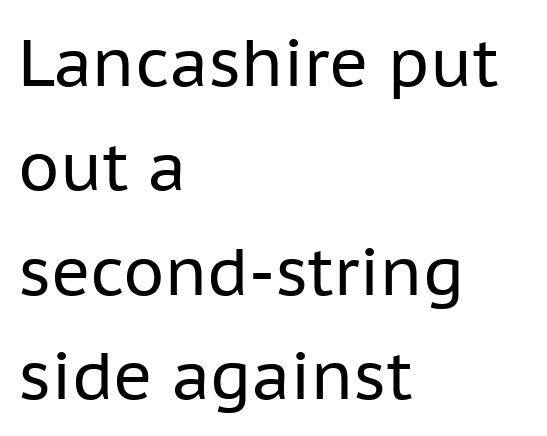
The image shows 66 px regular-weight sans-serif type, upright; set left-aligned, normal line spacing (1.58x), normal letter spacing, not underlined; low stroke contrast and a medium x-height.
